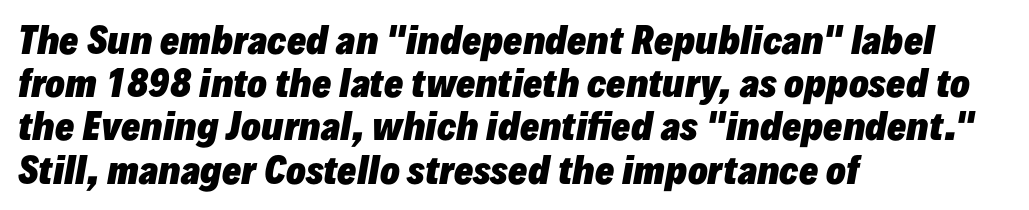
The image shows 36 px heavy type, italic (leaning right); set left-aligned, line spacing 1.2x, normal letter spacing, not underlined; low stroke contrast and a medium x-height.
